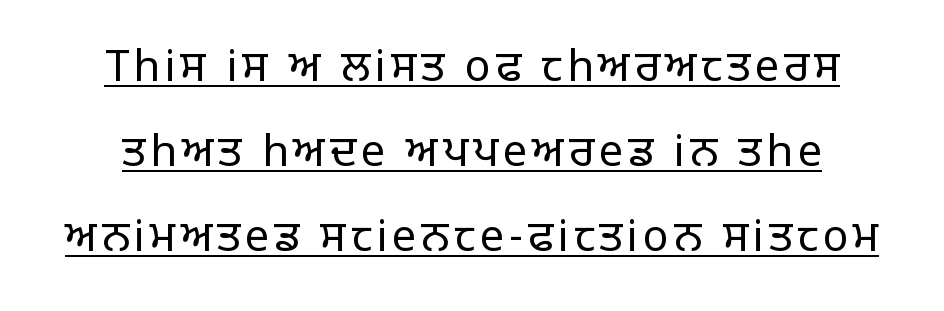
You could not count columns in this text — the font is proportionally spaced. What kind of face is this? One without serifs — a sans. Honestly, the underline is the first thing you notice here. Characters remain perfectly vertical along every line. The lines are spread far apart with generous leading.
